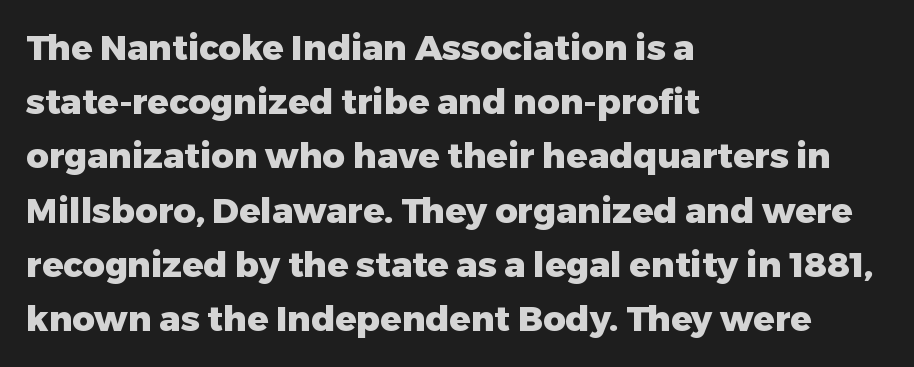
{"serif": "no", "italic": "no", "bold": "yes", "weight": "heavy", "width": "normal", "stroke_contrast": "low", "x_height": "medium", "monospaced": "no", "underline": "no", "align": "left", "line_spacing": "normal", "line_spacing_ratio": 1.55, "letter_spacing": "normal", "letter_spacing_em": 0.0, "glyph_px": 35}
